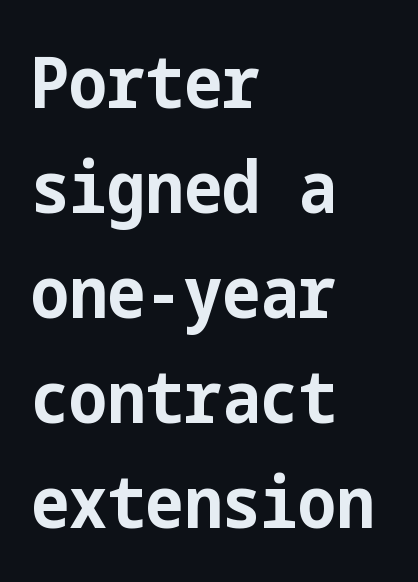
Q: Is the text bold? A: Yes.
Q: Is the text italic (slanted)? A: No, it is upright.
Q: Is the typeface a serif or a sans-serif typeface? A: Sans-serif.
Q: Is the text underlined? A: No.
Q: How is the paragraph aligned? A: Left-aligned.
Q: Is the spacing between letters normal or unusually wide? A: Normal.
Q: Is the spacing between lines tight, normal or loose? A: Normal.
Q: Width (condensed, normal, or wide)? A: Condensed.
Q: Stroke contrast? A: Low.
Q: x-height? A: Medium.
